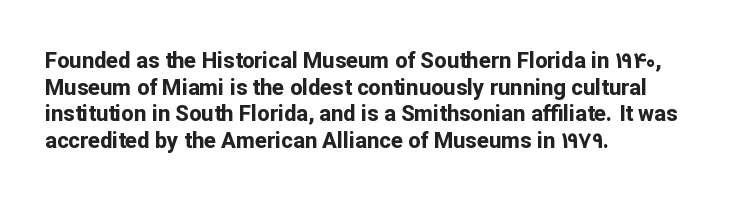
Q: Is the text bold? A: Yes.
Q: Is the text italic (slanted)? A: No, it is upright.
Q: Is the text underlined? A: No.
Q: How is the paragraph aligned? A: Left-aligned.
Q: Is the spacing between letters normal or unusually wide? A: Normal.
